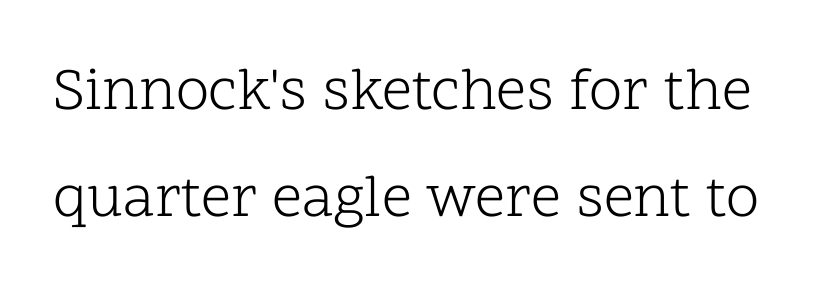
{"serif": "yes", "italic": "no", "bold": "no", "weight": "light", "width": "normal", "stroke_contrast": "low", "x_height": "medium", "monospaced": "no", "underline": "no", "line_spacing_ratio": 1.78, "letter_spacing": "normal", "letter_spacing_em": 0.0, "glyph_px": 60}
